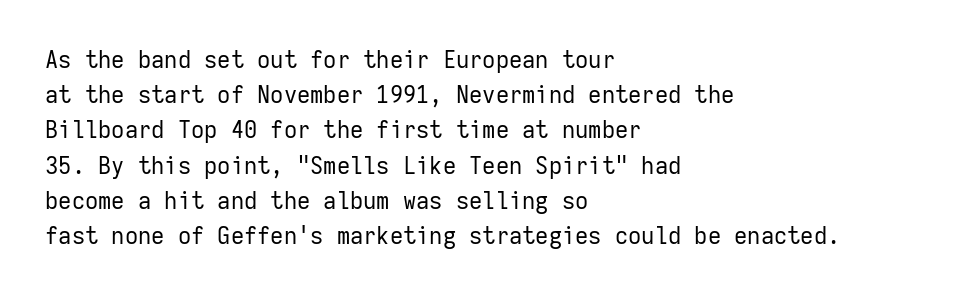
A typesetter would call this leading conventional body-copy spacing. Casual observation: everything's shoved over to the left. Counters stay open thanks to moderate or lighter strokes. The lettering stays uniformly vertical, giving the passage a roman look. No extra tracking has been applied to these lines. The gap between lines stays unmarked.
